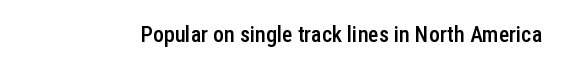
{"italic": "no", "bold": "semi", "underline": "no", "letter_spacing": "normal", "letter_spacing_em": 0.0, "glyph_px": 22}
